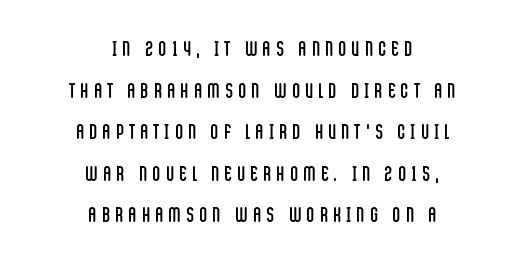
The image shows 21 px text type, upright; set centered, loose line spacing (1.98x), unusually wide letter spacing (+0.27 em), not underlined.
